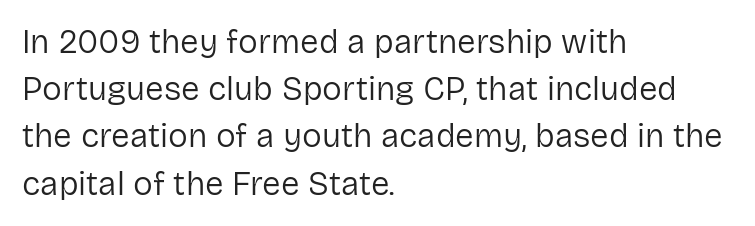
Stroke mass is kept to a normal reading level or below. Nobody drew a line under any word here. The line-height multiplier appears to be the usual default. Check where the strokes stop: nothing finishes them off — pure sans.
